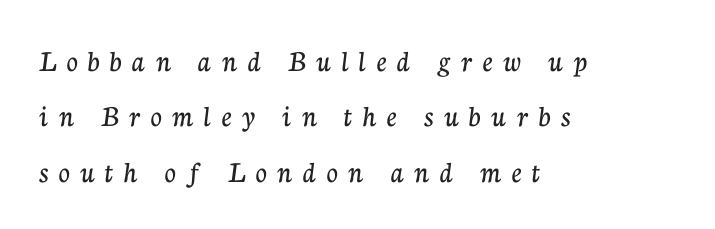
Character widths vary here, with narrow letters taking less room than wide ones. These lines stack with their left ends in a neat column. This sample uses a serif face. The string is rendered with underlining switched off.
